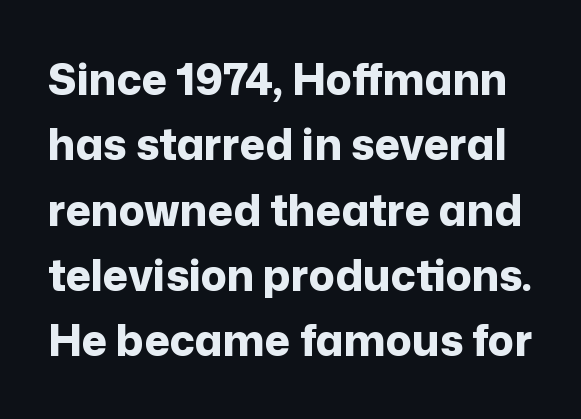
{"serif": "no", "italic": "no", "bold": "yes", "weight": "bold", "width": "normal", "stroke_contrast": "low", "x_height": "medium", "monospaced": "no", "underline": "no", "line_spacing": "normal", "line_spacing_ratio": 1.52, "letter_spacing": "normal", "letter_spacing_em": 0.0, "glyph_px": 43}
